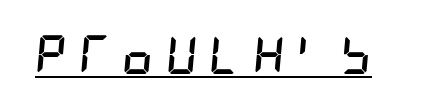
The string is rendered with underlining switched on. Designer's note — italics engaged. Pretty heavy lettering here — definitely bold. A typesetter would call this heavily tracked-out type.
